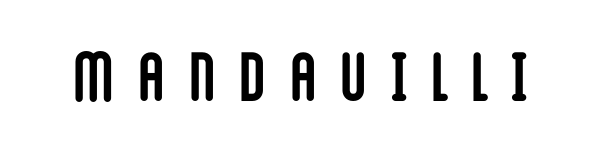
The image shows 68 px semibold, condensed sans-serif type, upright; set unusually wide letter spacing (+0.38 em), not underlined; low stroke contrast and a large x-height.
